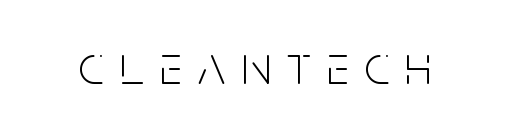
The image shows 55 px light, condensed sans-serif type, upright; set unusually wide letter spacing (+0.29 em), not underlined; low stroke contrast and a large x-height.
